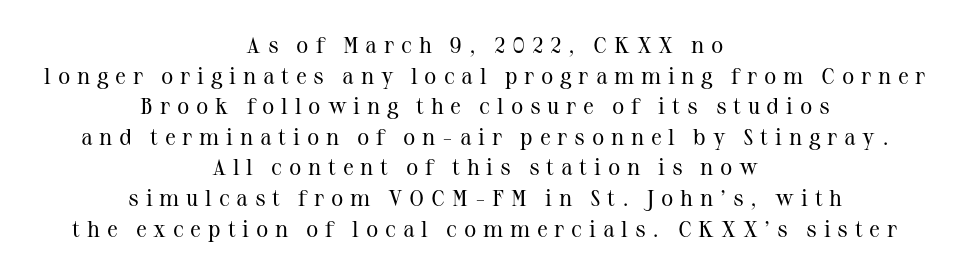
The space between consecutive lines is moderate. Ink coverage per letter is moderate at most. In terms of letterspacing, this is a distinctly airy, spread setting. Just letters on the line, the space beneath them empty. Italic? Not at all — the glyphs are vertical. Does the copy run flush right? No — it is centered line by line.
